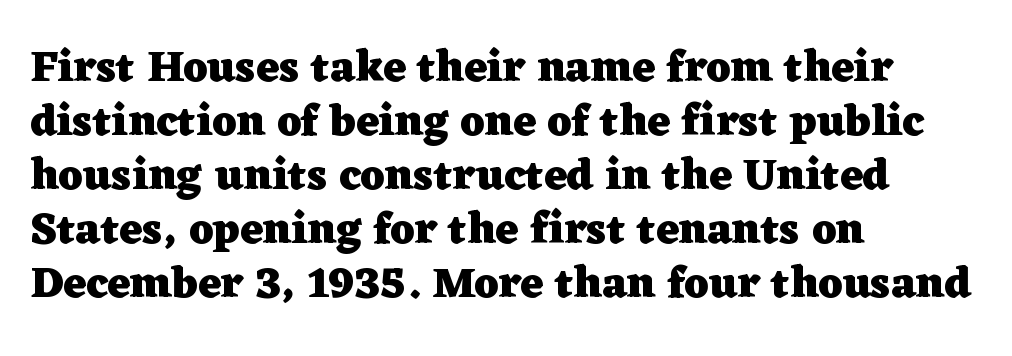
The image shows 44 px heavy, wide serif type, upright; set left-aligned, line spacing 1.23x, normal letter spacing, not underlined; low stroke contrast and a medium x-height.
